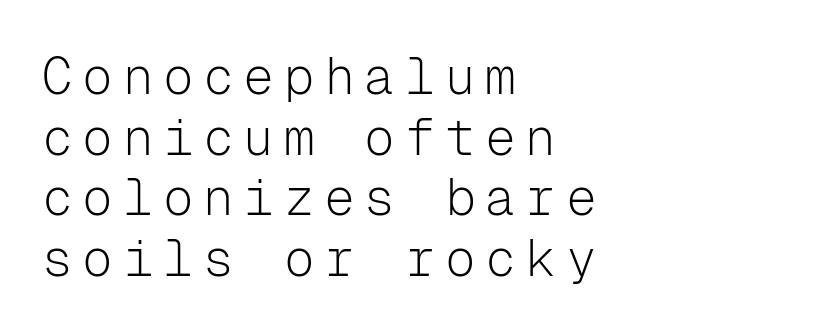
The image shows 51 px light sans-serif type, upright, monospaced; set left-aligned, line spacing 1.19x, not underlined; low stroke contrast and a medium x-height.
